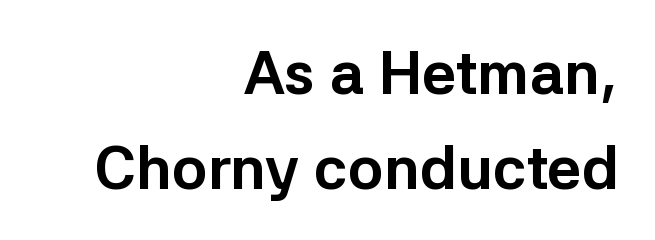
Q: Is the text bold? A: Yes.
Q: Is the text italic (slanted)? A: No, it is upright.
Q: Is the typeface a serif or a sans-serif typeface? A: Sans-serif.
Q: Is the text underlined? A: No.
Q: How is the paragraph aligned? A: Right-aligned.
Q: Is the spacing between letters normal or unusually wide? A: Normal.
Q: Is the spacing between lines tight, normal or loose? A: Normal.
Q: Width (condensed, normal, or wide)? A: Normal.
Q: Stroke contrast? A: Low.
Q: x-height? A: Medium.
Q: Monospaced? A: No.
